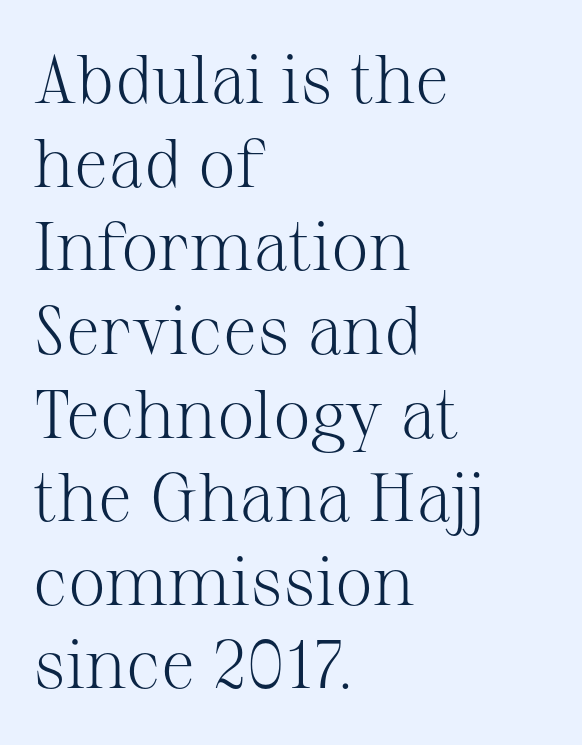
The image shows 68 px light serif type, upright; set left-aligned, line spacing 1.23x, normal letter spacing, not underlined; medium stroke contrast and a medium x-height.
